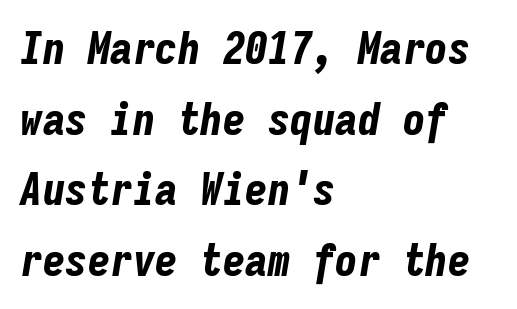
The image shows 45 px bold, condensed type, italic (leaning right), monospaced; set left-aligned, normal line spacing (1.57x), normal letter spacing, not underlined; low stroke contrast and a medium x-height.
